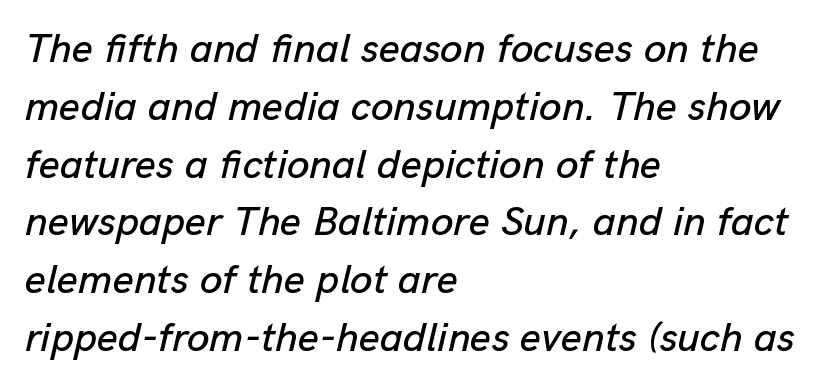
Q: Is the text italic (slanted)? A: Yes, it leans right by about 13 degrees.
Q: Is the text underlined? A: No.
Q: How is the paragraph aligned? A: Left-aligned.
Q: Is the spacing between letters normal or unusually wide? A: Normal.
Q: Is the spacing between lines tight, normal or loose? A: Normal.
Q: Width (condensed, normal, or wide)? A: Normal.
Q: Stroke contrast? A: Low.
Q: x-height? A: Medium.
Q: Monospaced? A: No.
